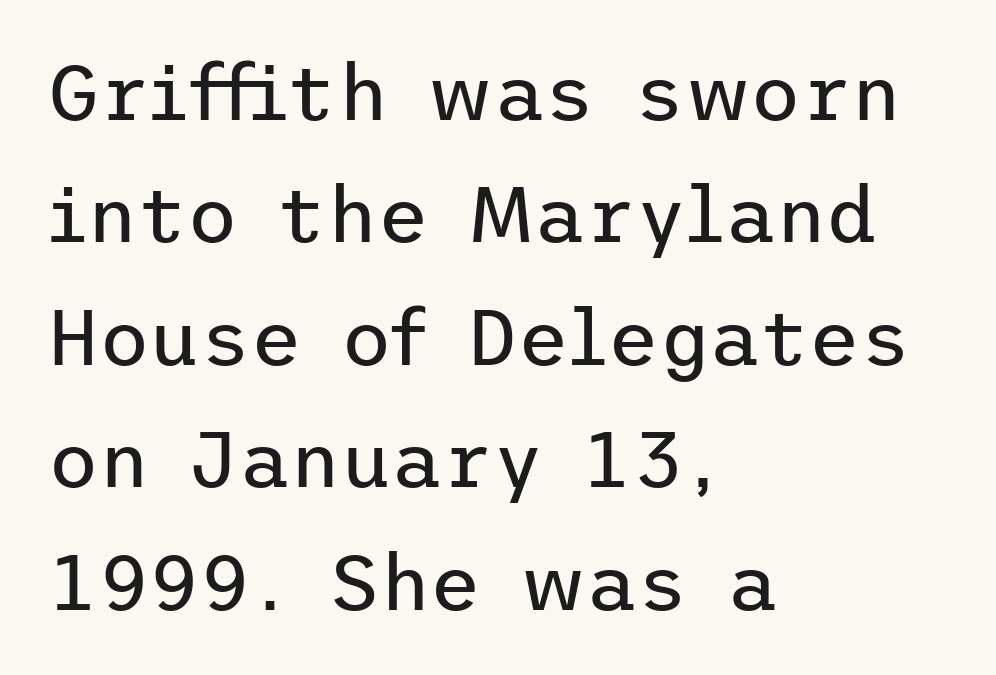
{"serif": "no", "italic": "no", "bold": "no", "weight": "regular", "width": "normal", "stroke_contrast": "low", "x_height": "medium", "underline": "no", "align": "left", "line_spacing": "normal", "line_spacing_ratio": 1.57, "letter_spacing": "normal", "letter_spacing_em": 0.0, "glyph_px": 78}
